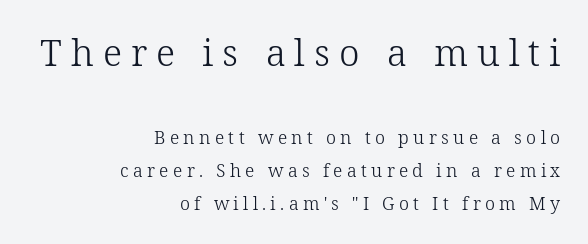
Q: Is the text bold? A: No.
Q: Is the text italic (slanted)? A: No, it is upright.
Q: Is the typeface a serif or a sans-serif typeface? A: Serif.
Q: Is the text underlined? A: No.
Q: How is the paragraph aligned? A: Right-aligned.
Q: Is the spacing between letters normal or unusually wide? A: Unusually wide.
Q: Which block of text is set in a larger size, the first (top) or the second (bottom)? A: The first (top) one.
Q: Width (condensed, normal, or wide)? A: Normal.
Q: Stroke contrast? A: Low.
Q: x-height? A: Medium.
Q: Monospaced? A: No.
